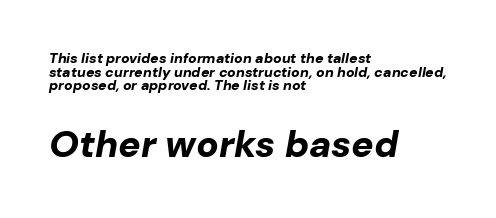
Q: Is the text bold? A: Yes.
Q: Is the text italic (slanted)? A: Yes, it leans right by about 10 degrees.
Q: Is the text underlined? A: No.
Q: How is the paragraph aligned? A: Left-aligned.
Q: Is the spacing between letters normal or unusually wide? A: Normal.
Q: Is the spacing between lines tight, normal or loose? A: Tight.
Q: Which block of text is set in a larger size, the first (top) or the second (bottom)? A: The second (bottom) one.
Q: Width (condensed, normal, or wide)? A: Normal.
Q: Stroke contrast? A: Low.
Q: x-height? A: Medium.
Q: Monospaced? A: No.
